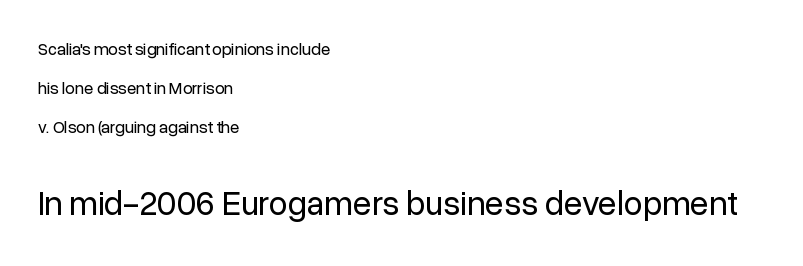
{"serif": "no", "italic": "no", "bold": "no", "weight": "regular", "width": "normal", "stroke_contrast": "low", "x_height": "medium", "monospaced": "no", "underline": "no", "align": "left", "line_spacing": "loose", "line_spacing_ratio": 2.28, "letter_spacing": "normal", "letter_spacing_em": 0.0, "larger_block": "second", "size_ratio": 2.0, "glyph_px": 34}
